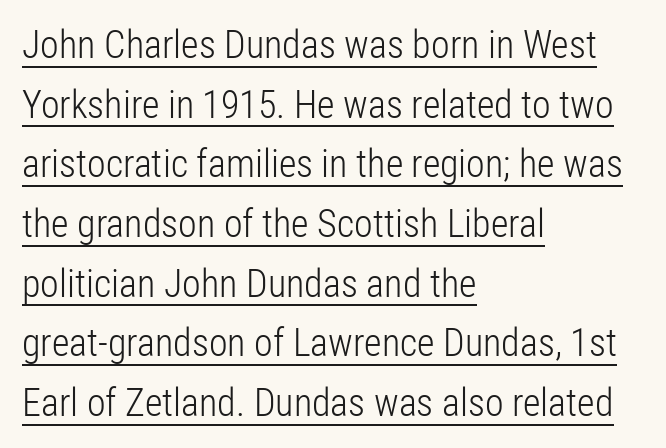
{"serif": "no", "italic": "no", "bold": "no", "weight": "light", "width": "condensed", "stroke_contrast": "low", "x_height": "medium", "monospaced": "no", "underline": "yes", "align": "left", "line_spacing": "normal", "line_spacing_ratio": 1.57, "letter_spacing": "normal", "letter_spacing_em": 0.0, "glyph_px": 38}
